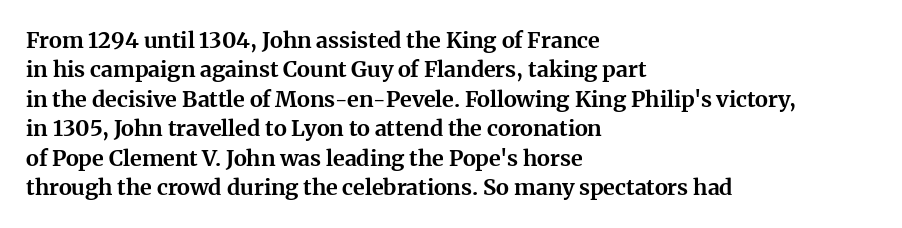
{"italic": "no", "bold": "yes", "underline": "no", "align": "left", "line_spacing": "normal", "line_spacing_ratio": 1.34, "letter_spacing": "normal", "letter_spacing_em": 0.0, "glyph_px": 22}
